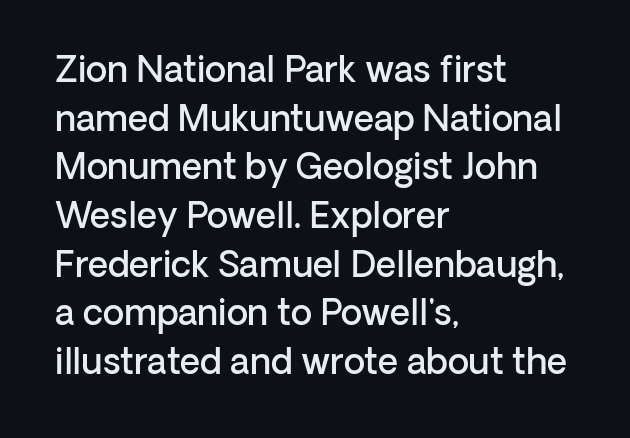
{"serif": "no", "italic": "no", "bold": "semi", "weight": "semibold", "width": "normal", "stroke_contrast": "low", "x_height": "medium", "monospaced": "no", "underline": "no", "align": "left", "line_spacing": "normal", "line_spacing_ratio": 1.39, "letter_spacing": "normal", "letter_spacing_em": 0.0, "glyph_px": 35}
